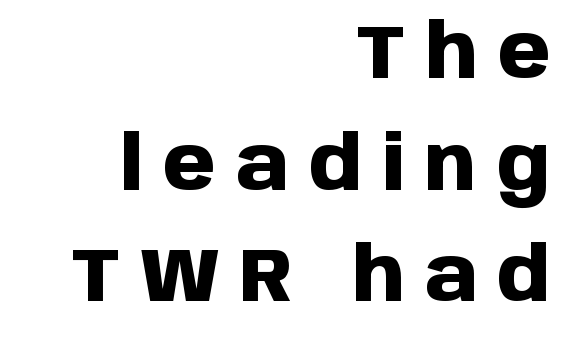
The image shows 75 px heavy sans-serif type, upright; set right-aligned, normal line spacing (1.49x), unusually wide letter spacing (+0.27 em), not underlined; low stroke contrast and a large x-height.
